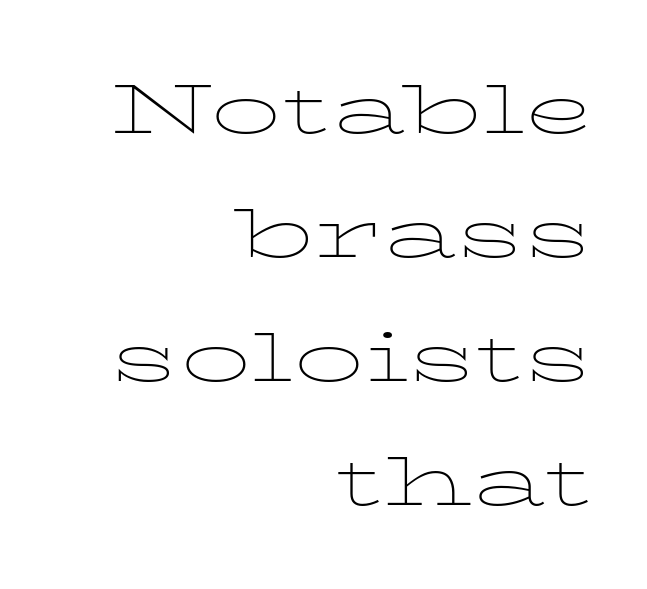
{"serif": "yes", "italic": "no", "bold": "no", "weight": "thin", "width": "wide", "stroke_contrast": "low", "x_height": "medium", "monospaced": "no", "underline": "no", "align": "right", "line_spacing_ratio": 1.77, "letter_spacing": "normal", "letter_spacing_em": 0.0, "glyph_px": 70}
